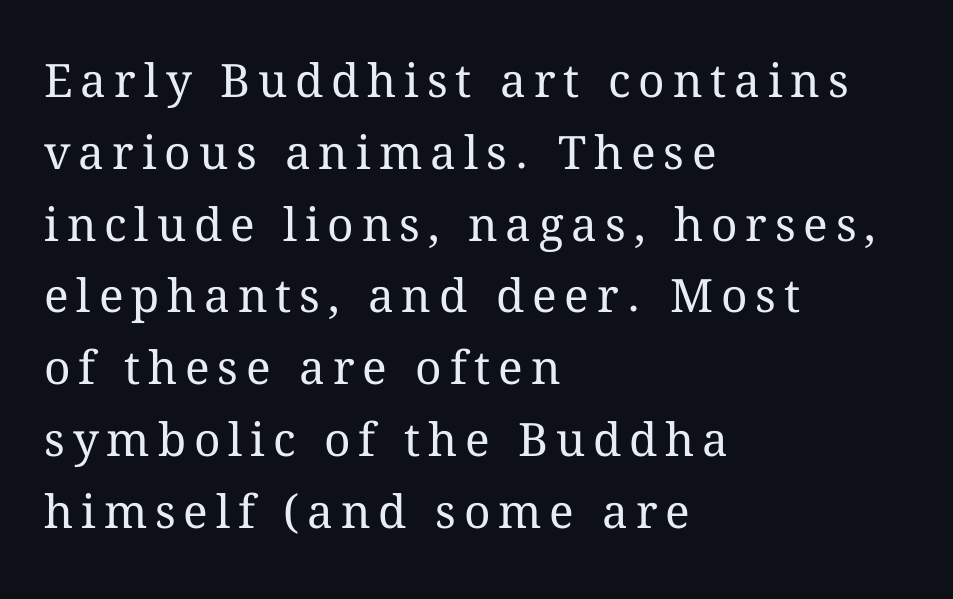
Q: Is the text bold? A: No.
Q: Is the text italic (slanted)? A: No, it is upright.
Q: Is the text underlined? A: No.
Q: How is the paragraph aligned? A: Left-aligned.
Q: Is the spacing between lines tight, normal or loose? A: Normal.
Q: Width (condensed, normal, or wide)? A: Normal.
Q: Stroke contrast? A: Medium.
Q: x-height? A: Medium.
Q: Monospaced? A: No.
